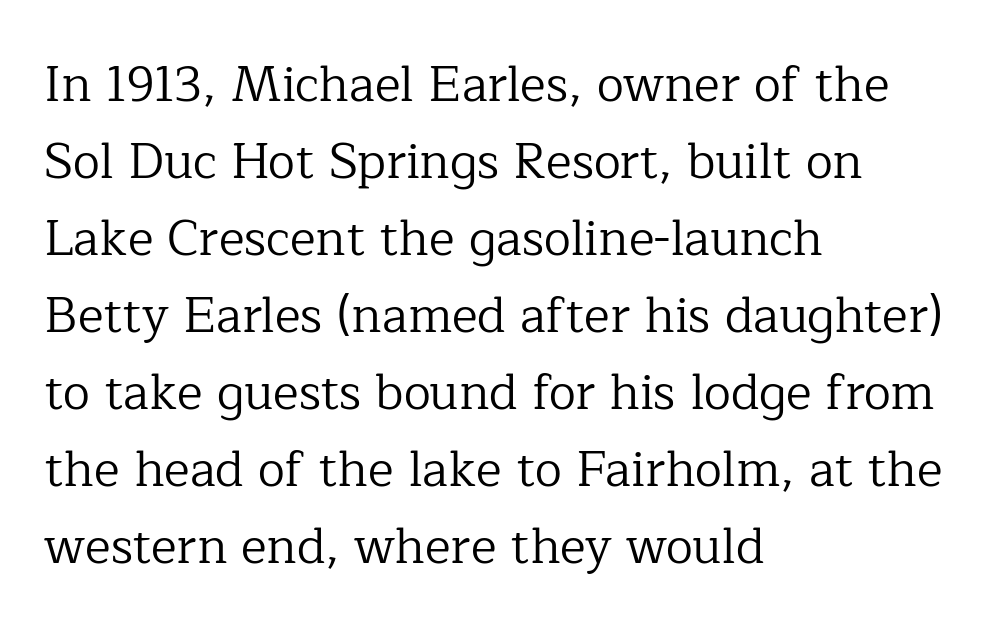
The image shows 49 px regular-weight serif type, upright; set left-aligned, normal line spacing (1.57x), normal letter spacing, not underlined; low stroke contrast and a medium x-height.
